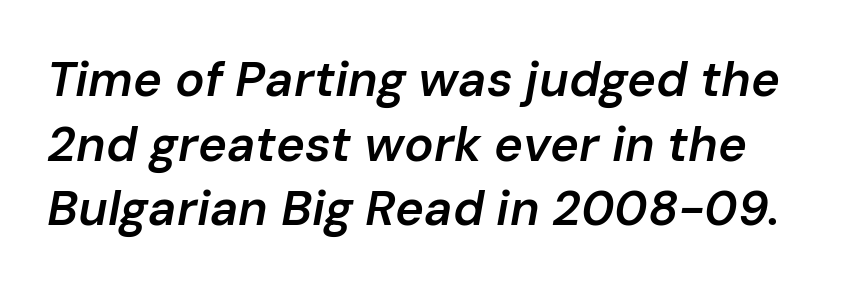
Q: Is the text bold? A: Semi-bold.
Q: Is the text italic (slanted)? A: Yes, it leans right by about 10 degrees.
Q: Is the text underlined? A: No.
Q: Is the spacing between letters normal or unusually wide? A: Normal.
Q: Is the spacing between lines tight, normal or loose? A: Normal.
Q: Width (condensed, normal, or wide)? A: Normal.
Q: Stroke contrast? A: Low.
Q: x-height? A: Medium.
Q: Monospaced? A: No.
